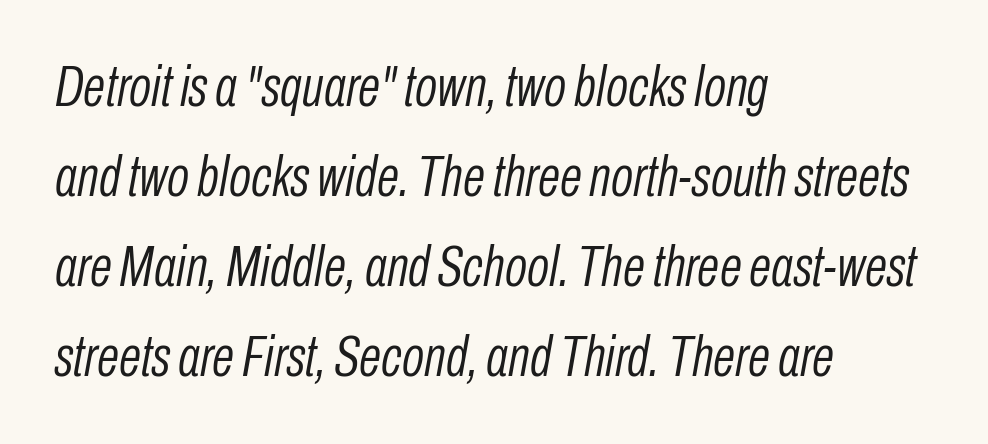
The image shows 58 px light, condensed type, italic (leaning right); set left-aligned, normal line spacing (1.55x), normal letter spacing, not underlined; low stroke contrast and a medium x-height.
